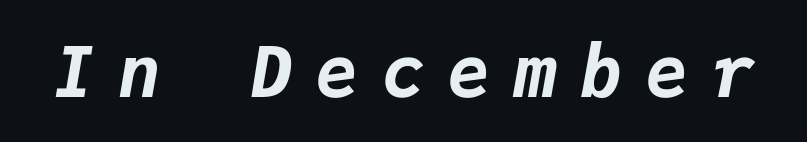
Descender tails drop into unmarked territory. These words are printed bold, with thick strokes throughout. The rendering uses typewriter-style spacing with identical character cells. There's an unmistakable incline to the writing here.
